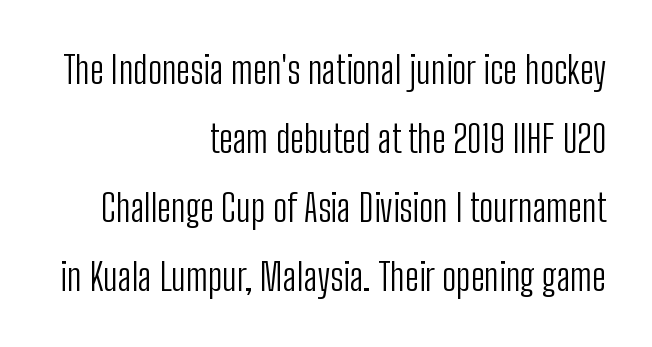
Q: Is the text bold? A: No.
Q: Is the text italic (slanted)? A: No, it is upright.
Q: Is the typeface a serif or a sans-serif typeface? A: Sans-serif.
Q: Is the text underlined? A: No.
Q: How is the paragraph aligned? A: Right-aligned.
Q: Is the spacing between letters normal or unusually wide? A: Normal.
Q: Width (condensed, normal, or wide)? A: Condensed.
Q: Stroke contrast? A: Low.
Q: x-height? A: Medium.
Q: Monospaced? A: No.
